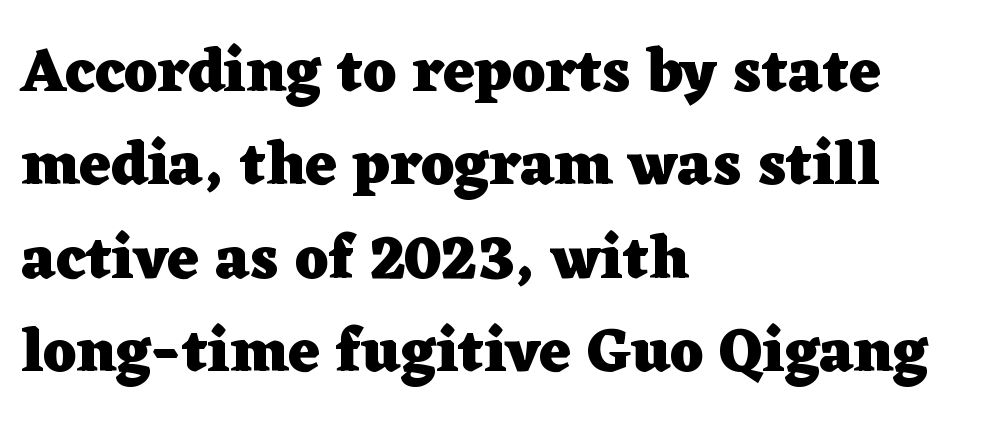
{"serif": "yes", "italic": "no", "bold": "yes", "weight": "heavy", "width": "wide", "stroke_contrast": "low", "x_height": "medium", "monospaced": "no", "underline": "no", "align": "left", "line_spacing": "normal", "line_spacing_ratio": 1.53, "letter_spacing": "normal", "letter_spacing_em": 0.0, "glyph_px": 61}
